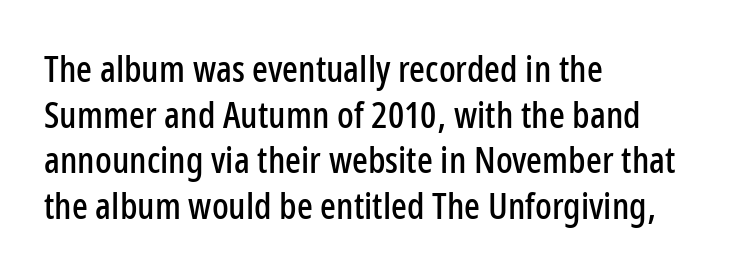
Q: Is the text italic (slanted)? A: No, it is upright.
Q: Is the typeface a serif or a sans-serif typeface? A: Sans-serif.
Q: Is the text underlined? A: No.
Q: How is the paragraph aligned? A: Left-aligned.
Q: Is the spacing between letters normal or unusually wide? A: Normal.
Q: Width (condensed, normal, or wide)? A: Condensed.
Q: Stroke contrast? A: Low.
Q: x-height? A: Medium.
Q: Monospaced? A: No.
